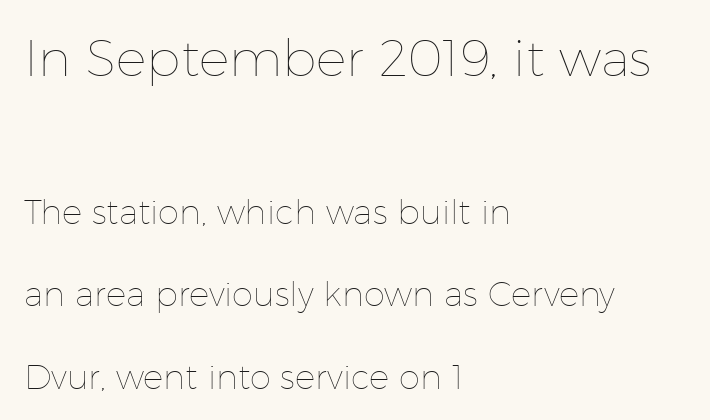
These lines keep a tight, regular rhythm from letter to letter. You could fit nearly another row in the gap between these rows. No heavy texture on the line: the type isn't bold. Leftover space on each line is placed entirely after the last word. Is this a fixed-width face? No — the glyphs have proportional, varying widths.
